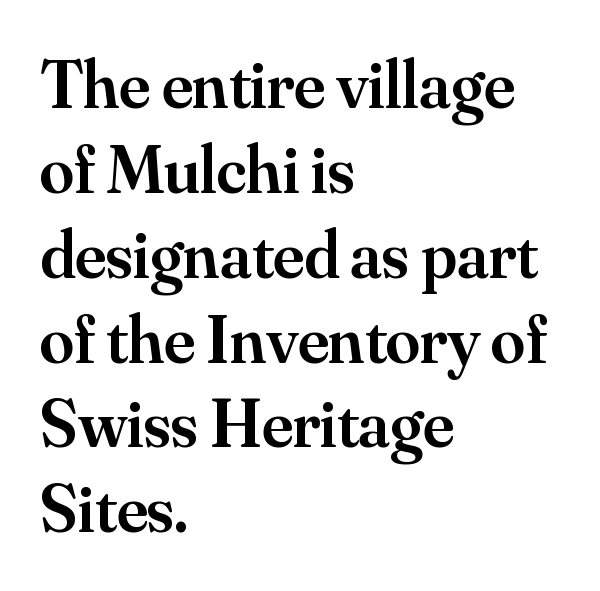
{"serif": "yes", "italic": "no", "bold": "semi", "weight": "semibold", "width": "normal", "stroke_contrast": "medium", "x_height": "small", "monospaced": "no", "underline": "no", "align": "left", "line_spacing_ratio": 1.23, "letter_spacing": "normal", "letter_spacing_em": 0.0, "glyph_px": 69}
